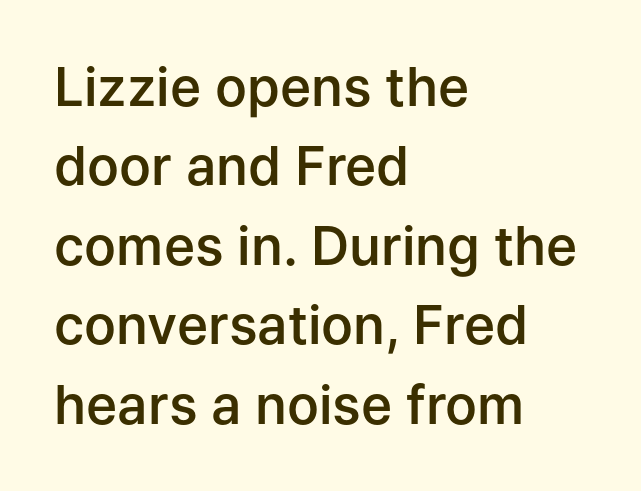
The image shows 53 px semibold sans-serif type, upright; set left-aligned, normal line spacing (1.5x), normal letter spacing, not underlined; low stroke contrast and a medium x-height.
